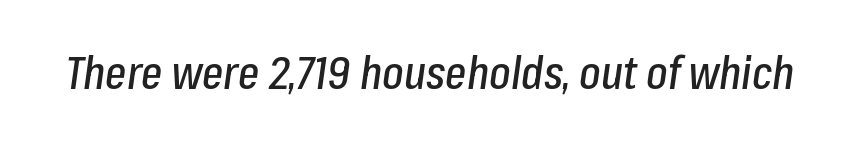
The image shows 45 px condensed type, italic (leaning right); set normal letter spacing, not underlined; low stroke contrast and a medium x-height.
